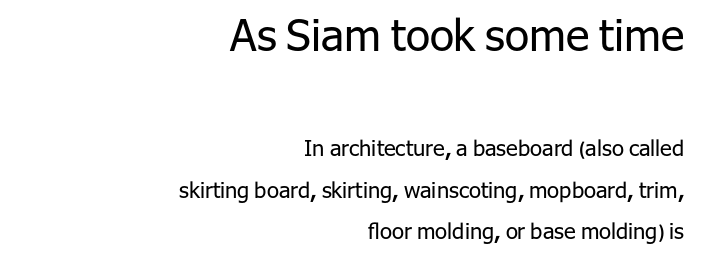
Q: Is the text bold? A: No.
Q: Is the text italic (slanted)? A: No, it is upright.
Q: Is the typeface a serif or a sans-serif typeface? A: Sans-serif.
Q: Is the text underlined? A: No.
Q: How is the paragraph aligned? A: Right-aligned.
Q: Is the spacing between letters normal or unusually wide? A: Normal.
Q: Is the spacing between lines tight, normal or loose? A: Loose.
Q: Which block of text is set in a larger size, the first (top) or the second (bottom)? A: The first (top) one.
Q: Width (condensed, normal, or wide)? A: Normal.
Q: Stroke contrast? A: Low.
Q: x-height? A: Medium.
Q: Monospaced? A: No.
